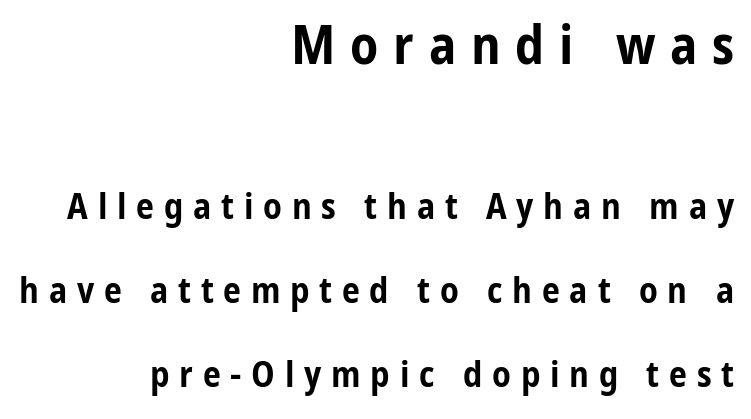
Q: Is the text bold? A: Yes.
Q: Is the text italic (slanted)? A: No, it is upright.
Q: Is the typeface a serif or a sans-serif typeface? A: Sans-serif.
Q: Is the text underlined? A: No.
Q: How is the paragraph aligned? A: Right-aligned.
Q: Is the spacing between letters normal or unusually wide? A: Unusually wide.
Q: Is the spacing between lines tight, normal or loose? A: Loose.
Q: Which block of text is set in a larger size, the first (top) or the second (bottom)? A: The first (top) one.
Q: Width (condensed, normal, or wide)? A: Condensed.
Q: Stroke contrast? A: Low.
Q: x-height? A: Medium.
Q: Monospaced? A: No.
